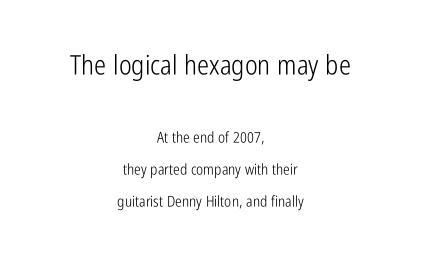
{"italic": "no", "bold": "no", "underline": "no", "align": "center", "line_spacing": "loose", "line_spacing_ratio": 2.13, "letter_spacing": "normal", "letter_spacing_em": 0.0, "larger_block": "first", "size_ratio": 1.8, "glyph_px": 27}
